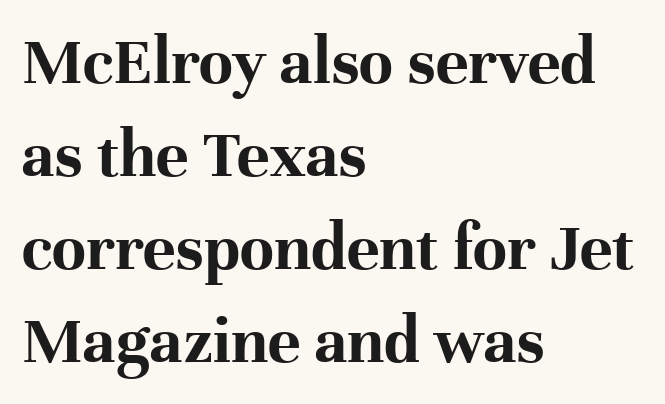
{"serif": "yes", "italic": "no", "bold": "yes", "weight": "bold", "width": "normal", "stroke_contrast": "high", "x_height": "medium", "monospaced": "no", "underline": "no", "align": "left", "line_spacing": "normal", "line_spacing_ratio": 1.35, "letter_spacing": "normal", "letter_spacing_em": 0.0, "glyph_px": 69}
